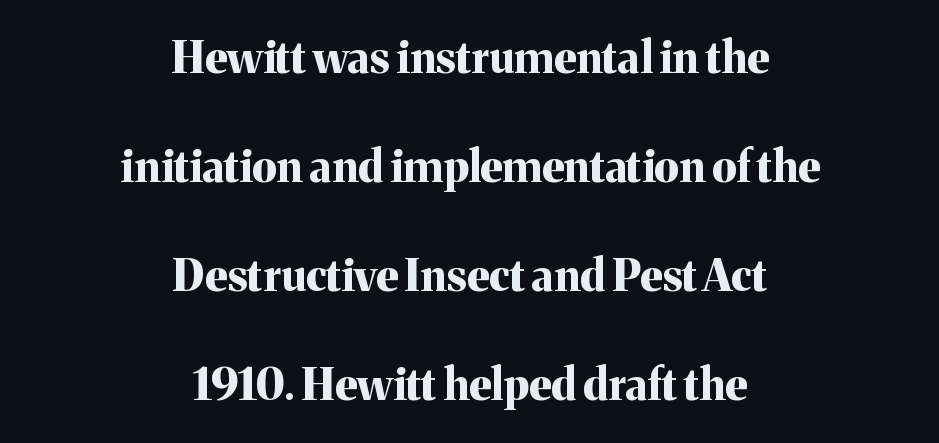
{"serif": "yes", "italic": "no", "bold": "yes", "weight": "bold", "width": "normal", "stroke_contrast": "medium", "x_height": "medium", "monospaced": "no", "underline": "no", "align": "center", "line_spacing": "loose", "line_spacing_ratio": 2.48, "letter_spacing": "normal", "letter_spacing_em": 0.0, "glyph_px": 44}
